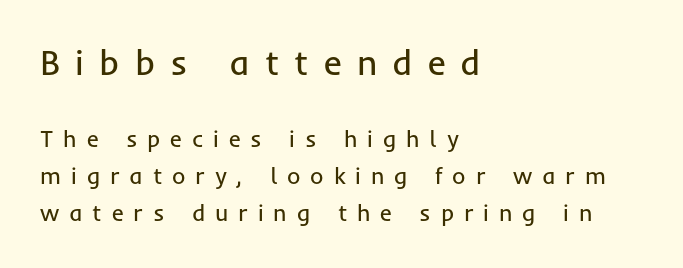
{"serif": "no", "italic": "no", "bold": "no", "weight": "regular", "width": "normal", "stroke_contrast": "low", "x_height": "medium", "monospaced": "no", "underline": "no", "align": "left", "line_spacing": "normal", "line_spacing_ratio": 1.61, "letter_spacing": "wide", "letter_spacing_em": 0.43, "larger_block": "first", "size_ratio": 1.52, "glyph_px": 35}
